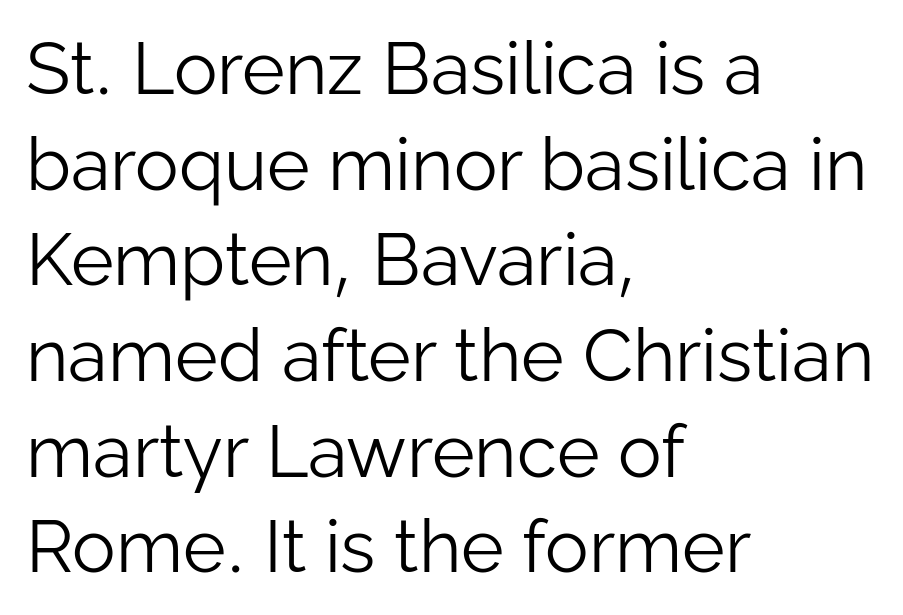
The image shows 73 px light sans-serif type, upright; set left-aligned, normal line spacing (1.31x), normal letter spacing, not underlined; low stroke contrast and a medium x-height.
